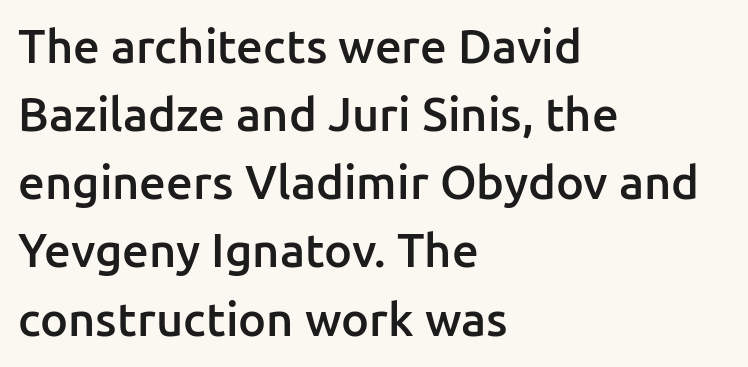
The image shows 47 px semibold sans-serif type, upright; set left-aligned, normal line spacing (1.45x), normal letter spacing, not underlined; low stroke contrast and a medium x-height.
